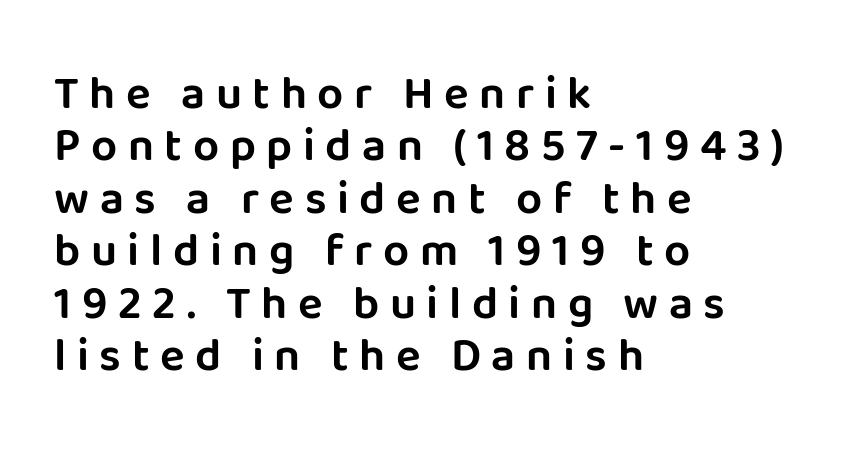
Q: Is the text italic (slanted)? A: No, it is upright.
Q: Is the typeface a serif or a sans-serif typeface? A: Sans-serif.
Q: Is the text underlined? A: No.
Q: How is the paragraph aligned? A: Left-aligned.
Q: Is the spacing between letters normal or unusually wide? A: Unusually wide.
Q: Is the spacing between lines tight, normal or loose? A: Tight.
Q: Width (condensed, normal, or wide)? A: Normal.
Q: Stroke contrast? A: Low.
Q: x-height? A: Large.
Q: Monospaced? A: No.
